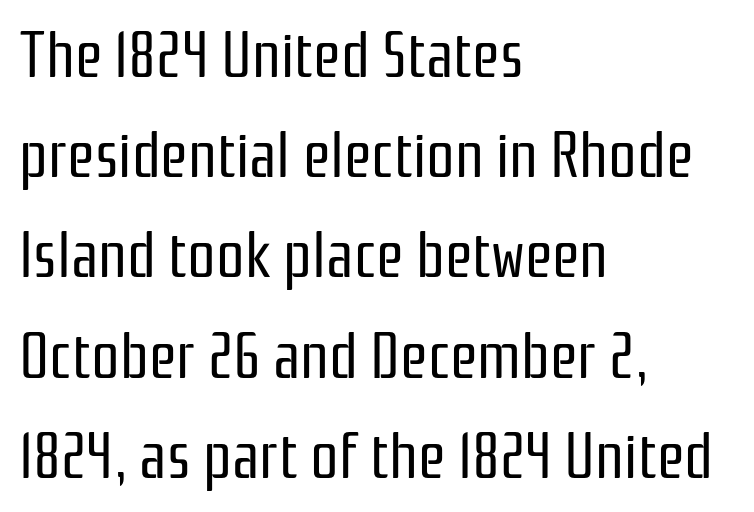
The image shows 63 px regular-weight, condensed sans-serif type, upright; set left-aligned, normal line spacing (1.59x), normal letter spacing, not underlined; low stroke contrast and a medium x-height.
